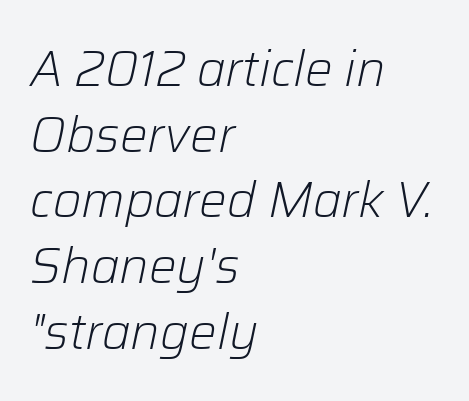
{"italic": "yes", "lean": "right", "slant_degrees": 12, "bold": "no", "weight": "light", "width": "normal", "stroke_contrast": "low", "x_height": "medium", "monospaced": "no", "underline": "no", "align": "left", "line_spacing": "normal", "line_spacing_ratio": 1.34, "letter_spacing": "normal", "letter_spacing_em": 0.0, "glyph_px": 49}
